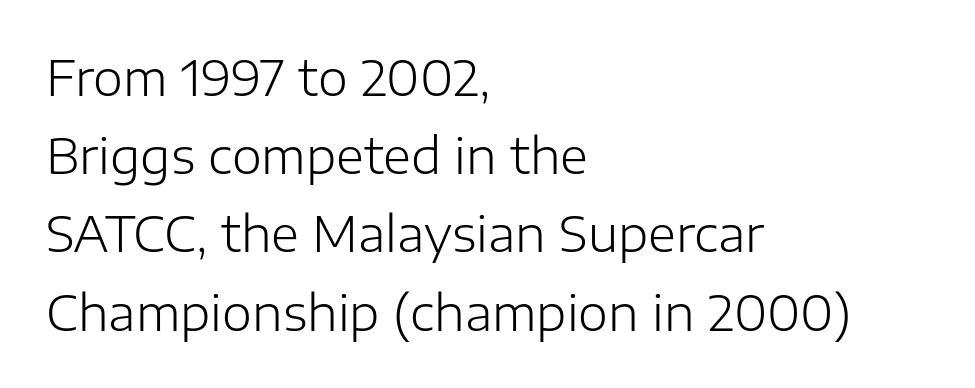
In terms of letterspacing, this is plain default setting. Where is the straight margin? On the left. Think of a printed novel: that variable character pitch is what you see here. The passage shown is typeset with a sans-serif family. The typesetting does not lean heavy: it is not bold. If you measured baseline to baseline, you'd find a middling distance.
